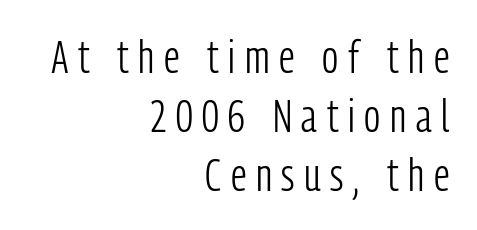
{"serif": "no", "italic": "no", "bold": "no", "weight": "light", "width": "condensed", "stroke_contrast": "low", "x_height": "medium", "monospaced": "no", "underline": "no", "align": "right", "line_spacing": "normal", "line_spacing_ratio": 1.28, "letter_spacing": "wide", "letter_spacing_em": 0.21, "glyph_px": 46}
